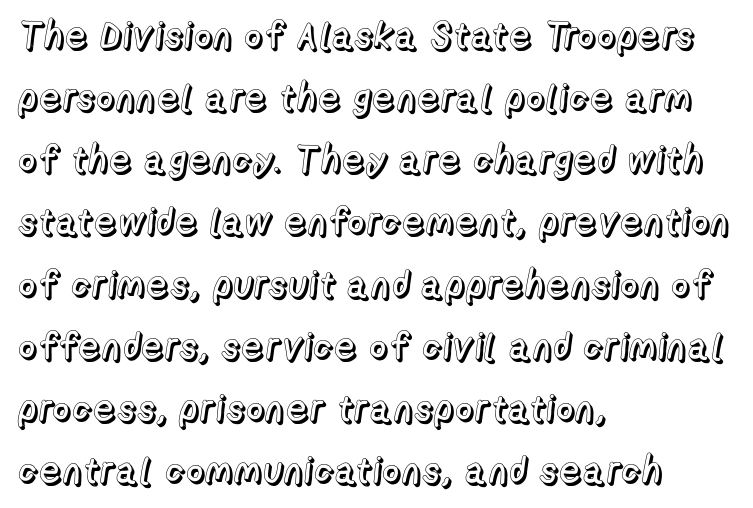
The image shows 37 px text type; set left-aligned, normal line spacing (1.68x), normal letter spacing, not underlined; a medium x-height.
